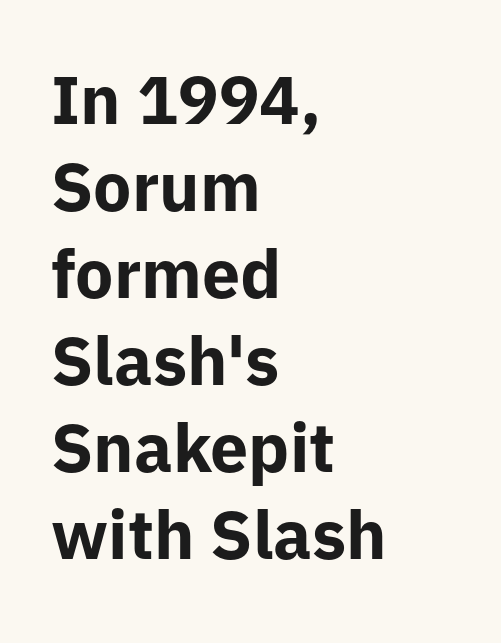
{"serif": "no", "italic": "no", "bold": "yes", "weight": "bold", "width": "normal", "stroke_contrast": "low", "x_height": "medium", "monospaced": "no", "underline": "no", "align": "left", "line_spacing": "normal", "line_spacing_ratio": 1.28, "letter_spacing": "normal", "letter_spacing_em": 0.0, "glyph_px": 68}
